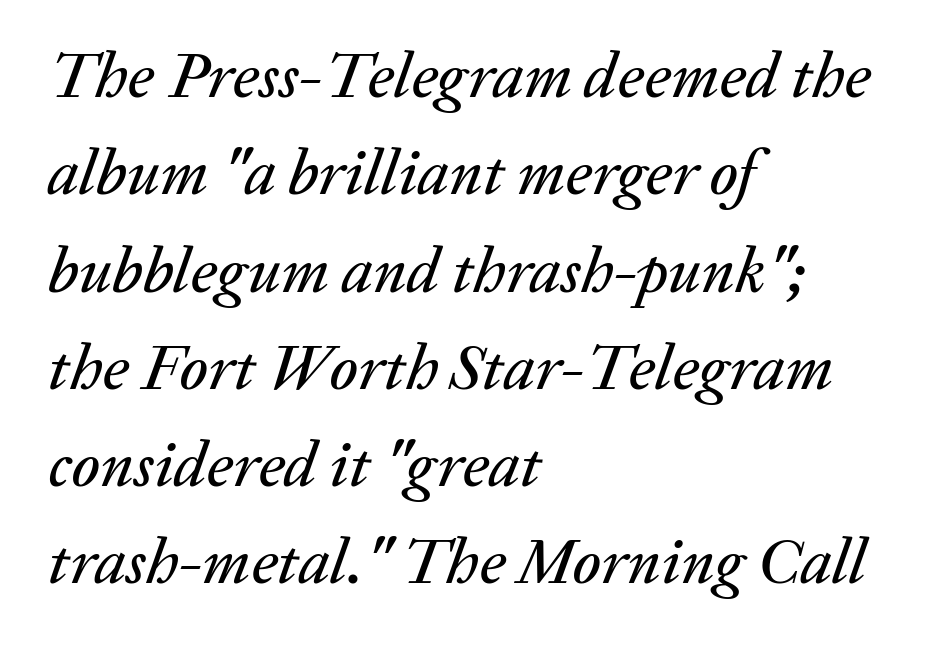
{"italic": "yes", "lean": "right", "slant_degrees": 20, "width": "normal", "stroke_contrast": "low", "x_height": "medium", "monospaced": "no", "underline": "no", "align": "left", "line_spacing": "normal", "line_spacing_ratio": 1.52, "letter_spacing": "normal", "letter_spacing_em": 0.0, "glyph_px": 64}
